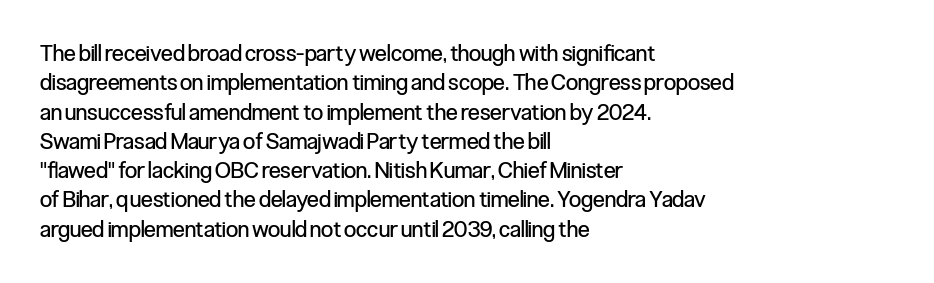
Caption: face not bold, strokes unweighted. Whoever set this chose a conventional vertical rhythm. This sample uses plain, unmodified letter spacing. The lettering stays uniformly vertical, giving the passage a roman look. Rule under the text: the space is simply empty.
